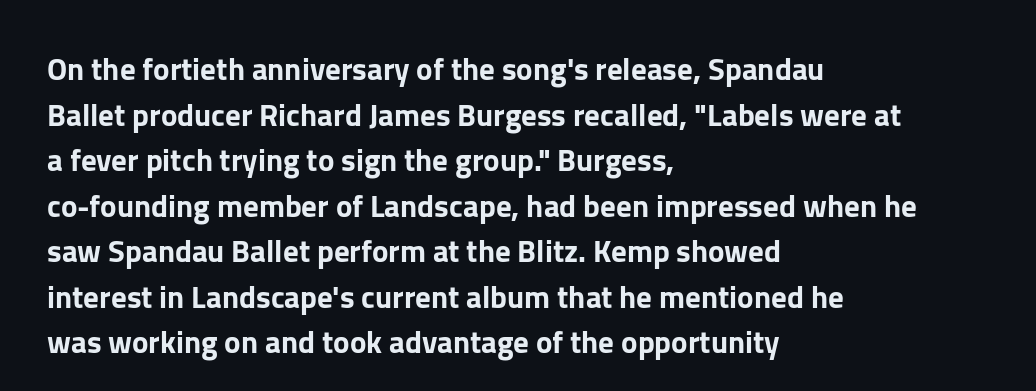
Standard letterfit; no display-style spreading of the glyphs. Looks like regular typesetting: each glyph gets only the width it needs. Bare-footed words on every line. Serifs: no, the terminals of the letterforms are clean. The ragged edge is on the right, which tells us the setting is flush left.
